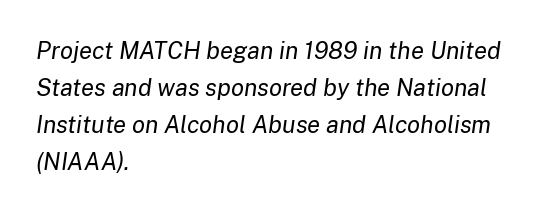
If you measured baseline to baseline, you'd find a middling distance. This rendering uses left alignment, leaving the right contour irregular. The font sits on the lighter half of the weight spectrum, regular included. Rendered with sloped, italic letterforms. Just letters on the line, the space beneath them empty. The gaps between neighbouring characters are ordinary and unremarkable.
